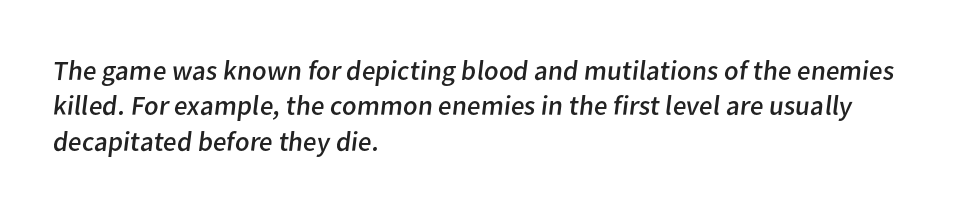
{"serif": "no", "bold": "no", "weight": "regular", "width": "normal", "stroke_contrast": "low", "x_height": "medium", "monospaced": "no", "underline": "no", "align": "left", "line_spacing": "normal", "line_spacing_ratio": 1.26, "letter_spacing": "normal", "letter_spacing_em": 0.0, "glyph_px": 28}
